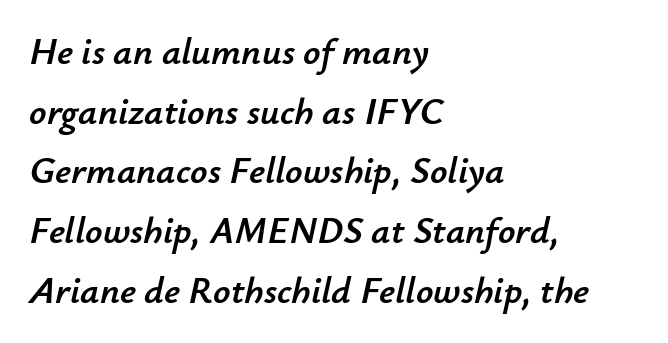
The image shows 38 px text type, italic (leaning right); set left-aligned, normal line spacing (1.57x), normal letter spacing, not underlined; low stroke contrast and a small x-height.
